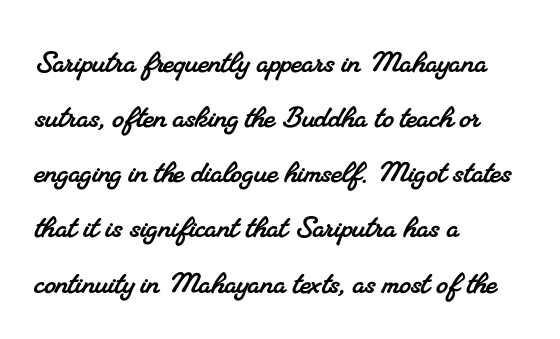
The face used here is proportionally spaced, like ordinary book or web type. The horizontal fit of the characters is conventional and even. Only glyphs here, with clear space below each row. A typesetter would call this leading conventional body-copy spacing. In terms of letterform style, serifs are clearly present. Left-aligned paragraph, ragged on the right.
